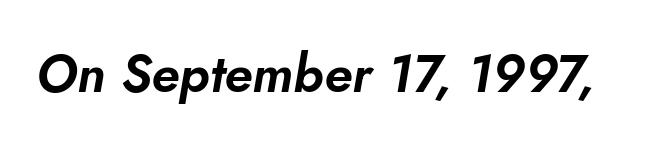
The image shows 52 px text type, italic (leaning right); set normal letter spacing, not underlined; low stroke contrast and a small x-height.
